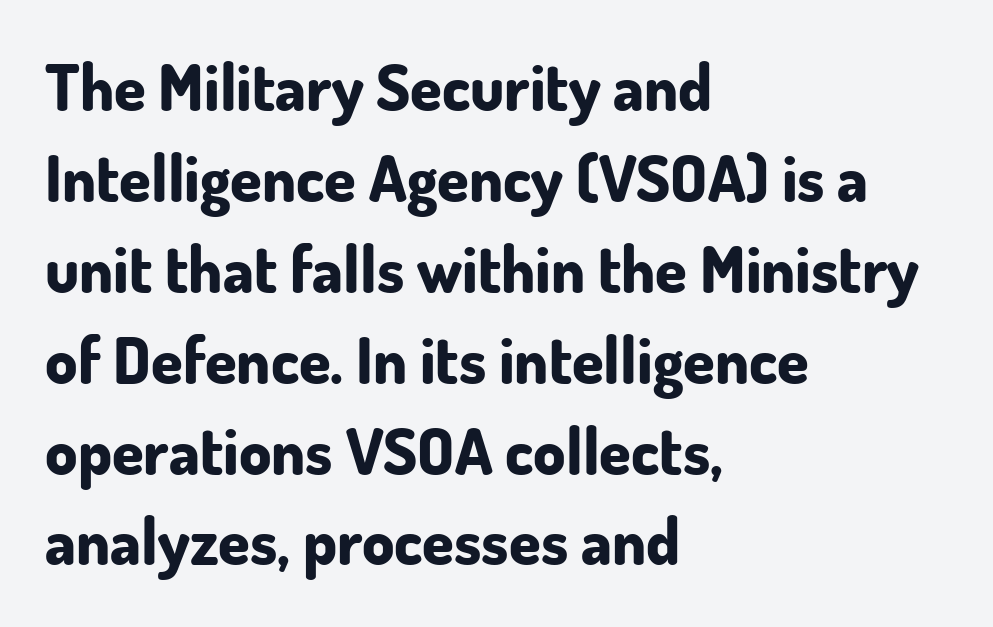
Q: Is the text bold? A: Yes.
Q: Is the text italic (slanted)? A: No, it is upright.
Q: Is the typeface a serif or a sans-serif typeface? A: Sans-serif.
Q: Is the text underlined? A: No.
Q: How is the paragraph aligned? A: Left-aligned.
Q: Is the spacing between letters normal or unusually wide? A: Normal.
Q: Is the spacing between lines tight, normal or loose? A: Normal.
Q: Width (condensed, normal, or wide)? A: Normal.
Q: Stroke contrast? A: Low.
Q: x-height? A: Small.
Q: Monospaced? A: No.
